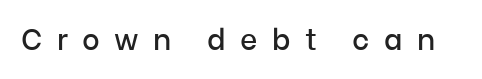
Q: Is the text italic (slanted)? A: No, it is upright.
Q: Is the typeface a serif or a sans-serif typeface? A: Sans-serif.
Q: Is the text underlined? A: No.
Q: Is the spacing between letters normal or unusually wide? A: Unusually wide.
Q: Width (condensed, normal, or wide)? A: Normal.
Q: Stroke contrast? A: Low.
Q: x-height? A: Medium.
Q: Monospaced? A: No.
